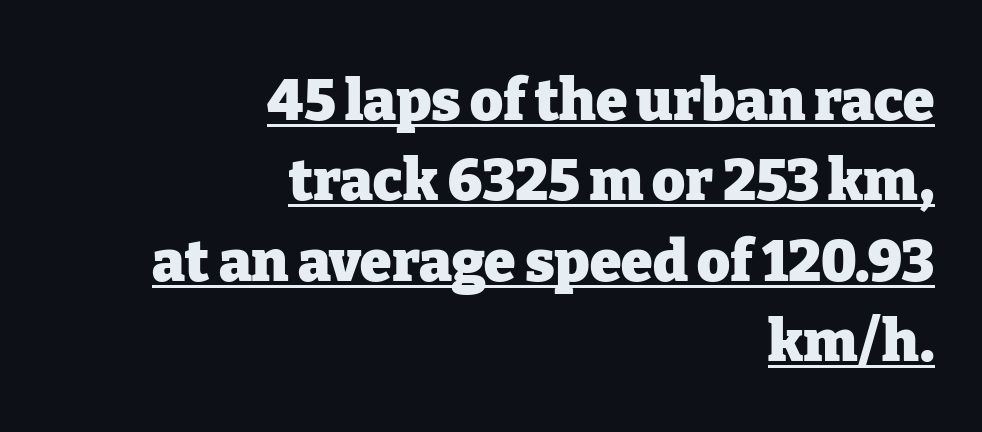
Underline: present. The lettering holds an erect, upright posture throughout. What stands out about the letter spacing? Nothing — it is the standard amount. The vertical gap from one line to the next is medium. Where is the straight margin? On the right.
